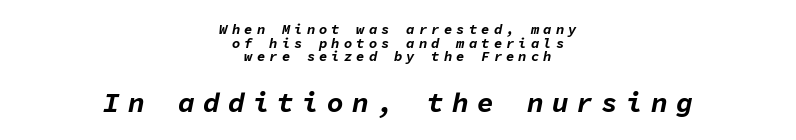
The paragraph shown floats in the horizontal middle. Just letters on the line, the space beneath them empty. Slanted lettering throughout. The emphasis by scale lands on block number two, below. Every character here occupies the same horizontal width, giving the sample a typewriter-like rhythm. Notice how thick the strokes are: this is what a full bold looks like.
